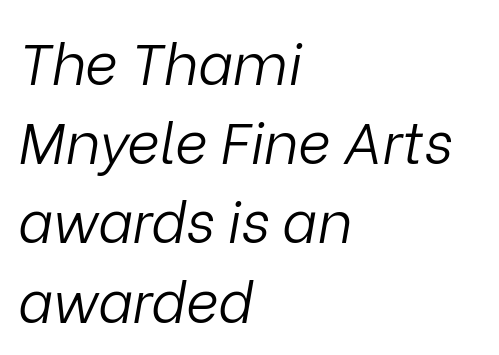
{"italic": "yes", "lean": "right", "slant_degrees": 9, "bold": "no", "weight": "light", "width": "normal", "stroke_contrast": "low", "x_height": "medium", "monospaced": "no", "underline": "no", "align": "left", "line_spacing": "normal", "line_spacing_ratio": 1.39, "letter_spacing": "normal", "letter_spacing_em": 0.0, "glyph_px": 57}
